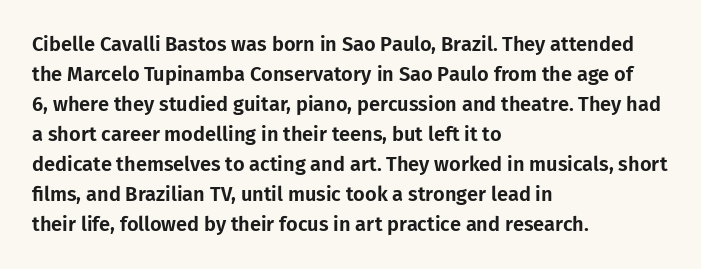
Q: Is the text italic (slanted)? A: No, it is upright.
Q: Is the text underlined? A: No.
Q: How is the paragraph aligned? A: Left-aligned.
Q: Is the spacing between letters normal or unusually wide? A: Normal.
Q: Is the spacing between lines tight, normal or loose? A: Normal.
